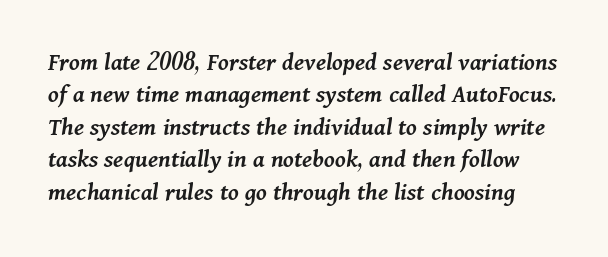
Q: Is the text bold? A: Semi-bold.
Q: Is the text italic (slanted)? A: Yes, it leans right by about 11 degrees.
Q: Is the text underlined? A: No.
Q: Is the spacing between letters normal or unusually wide? A: Normal.
Q: Is the spacing between lines tight, normal or loose? A: Normal.
